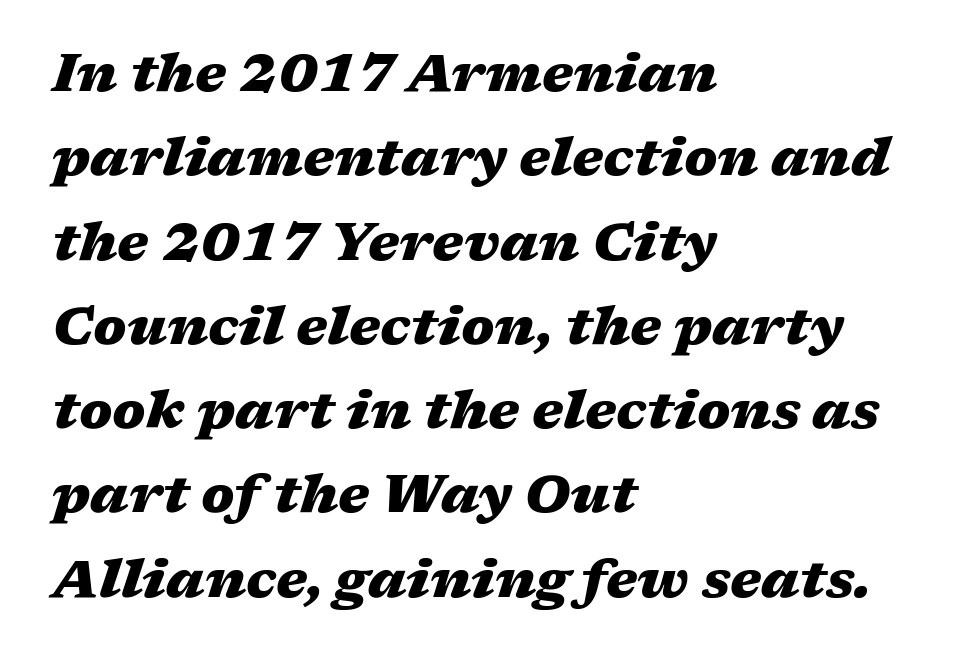
The image shows 53 px heavy, wide type, italic (leaning right); set left-aligned, normal line spacing (1.59x), normal letter spacing, not underlined; medium stroke contrast and a medium x-height.
